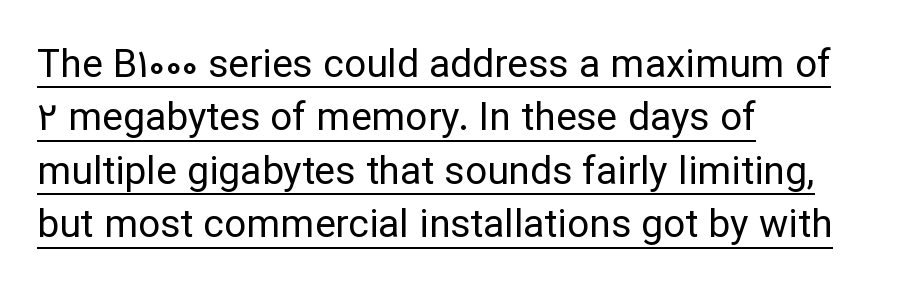
The image shows 39 px regular-weight sans-serif type, upright; set left-aligned, normal line spacing (1.37x), normal letter spacing, underlined; low stroke contrast and a medium x-height.
